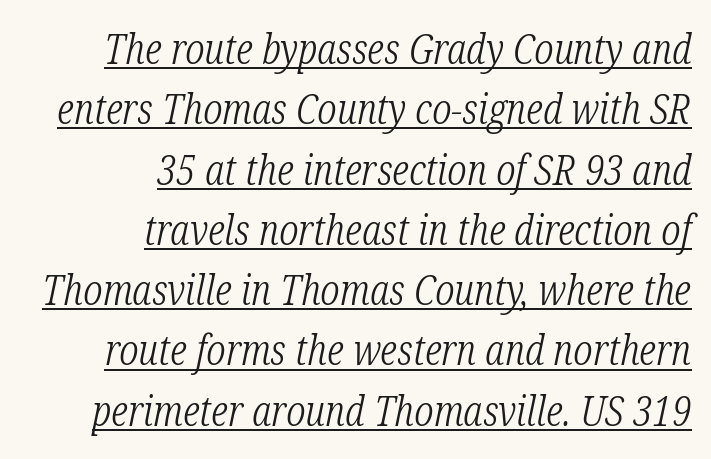
Q: Is the text bold? A: No.
Q: Is the text italic (slanted)? A: Yes, it leans right by about 12 degrees.
Q: Is the typeface a serif or a sans-serif typeface? A: Serif.
Q: Is the text underlined? A: Yes.
Q: How is the paragraph aligned? A: Right-aligned.
Q: Is the spacing between letters normal or unusually wide? A: Normal.
Q: Is the spacing between lines tight, normal or loose? A: Normal.
Q: Width (condensed, normal, or wide)? A: Condensed.
Q: Stroke contrast? A: Low.
Q: x-height? A: Medium.
Q: Monospaced? A: No.
